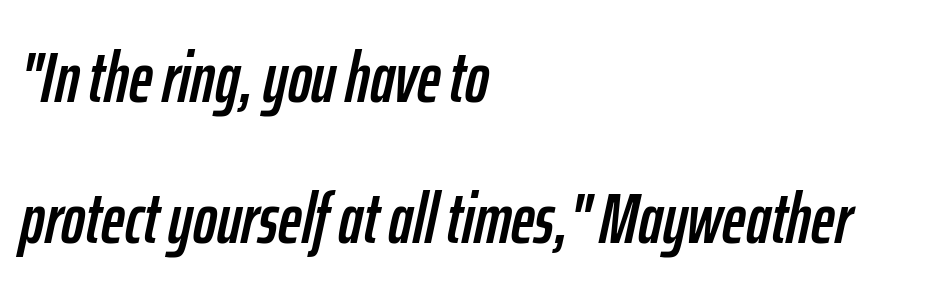
The image shows 72 px condensed type, italic (leaning right); set left-aligned, loose line spacing (1.96x), normal letter spacing, not underlined; low stroke contrast and a medium x-height.
